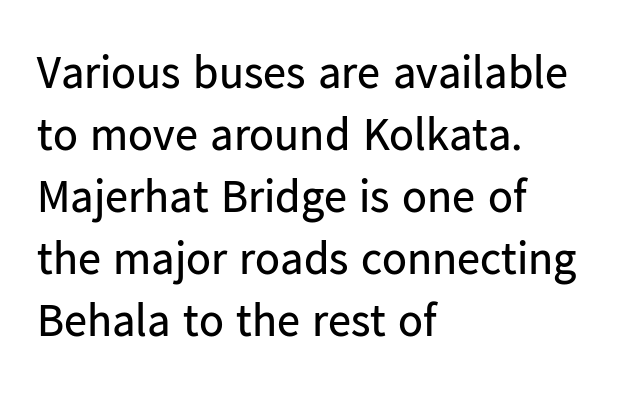
{"serif": "no", "italic": "no", "bold": "no", "weight": "regular", "width": "normal", "stroke_contrast": "low", "x_height": "medium", "monospaced": "no", "underline": "no", "align": "left", "line_spacing": "normal", "line_spacing_ratio": 1.35, "letter_spacing": "normal", "letter_spacing_em": 0.0, "glyph_px": 46}
